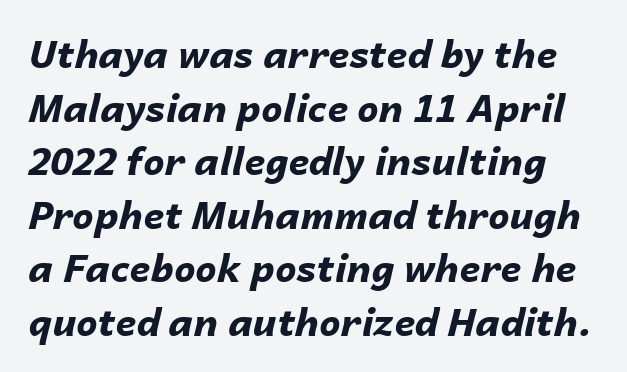
{"italic": "yes", "lean": "right", "slant_degrees": 14, "bold": "yes", "weight": "bold", "width": "normal", "stroke_contrast": "low", "x_height": "medium", "monospaced": "no", "underline": "no", "line_spacing": "normal", "line_spacing_ratio": 1.41, "letter_spacing": "normal", "letter_spacing_em": 0.0, "glyph_px": 38}
